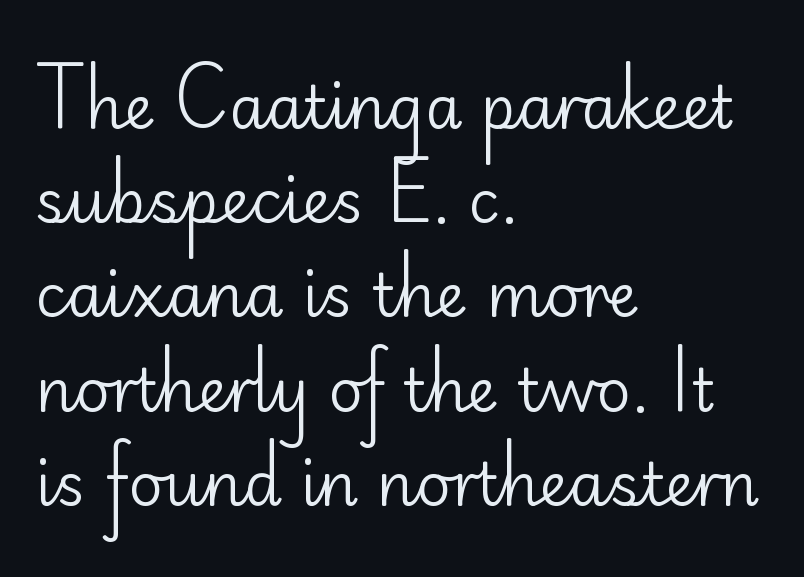
The image shows 60 px regular-weight sans-serif type, upright; set left-aligned, normal line spacing (1.57x), normal letter spacing, not underlined; low stroke contrast and a small x-height.
